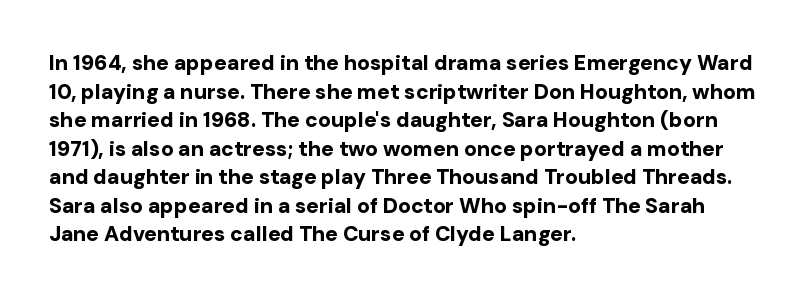
{"italic": "no", "bold": "yes", "underline": "no", "align": "left", "line_spacing": "normal", "line_spacing_ratio": 1.36, "letter_spacing": "normal", "letter_spacing_em": 0.0, "glyph_px": 21}
